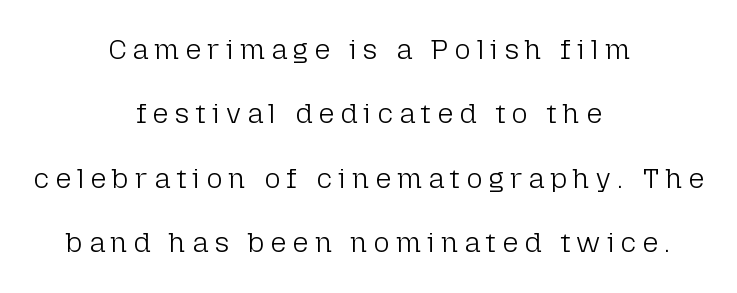
The weight would be labelled regular, book, light, or lighter still. Think of a printed novel: that variable character pitch is what you see here. Does the leading feel generous? Absolutely, it's lavish. Quick note: underline off. Casual observation: everything's sitting right in the middle.
